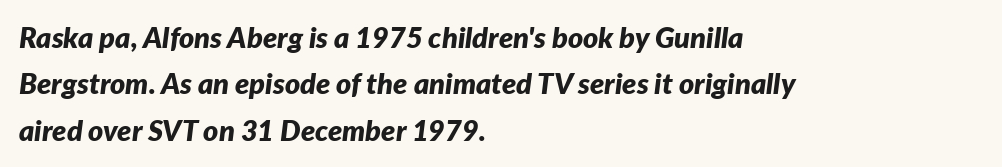
Q: Is the text bold? A: Yes.
Q: Is the text italic (slanted)? A: Yes, it leans right by about 7 degrees.
Q: Is the text underlined? A: No.
Q: How is the paragraph aligned? A: Left-aligned.
Q: Is the spacing between letters normal or unusually wide? A: Normal.
Q: Is the spacing between lines tight, normal or loose? A: Normal.
Q: Width (condensed, normal, or wide)? A: Normal.
Q: Stroke contrast? A: Low.
Q: x-height? A: Medium.
Q: Monospaced? A: No.
